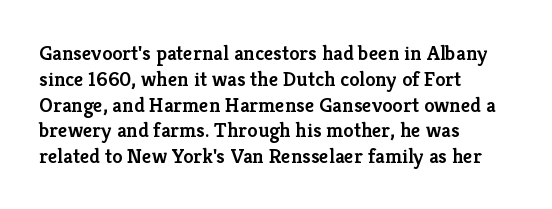
Weight: semibold (demi). Clear beneath every line of the passage. Nothing unusual about the tracking: characters are spaced as the font intends. Notice how the stems are strictly vertical — no italics here. This sample is left-justified, so line endings fall wherever the words run out.
